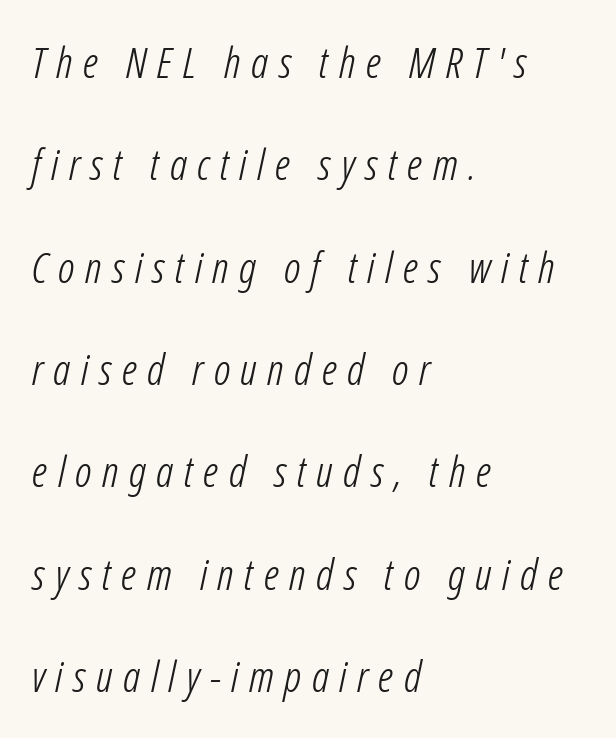
Q: Is the text bold? A: No.
Q: Is the text italic (slanted)? A: Yes, it leans right by about 12 degrees.
Q: Is the text underlined? A: No.
Q: How is the paragraph aligned? A: Left-aligned.
Q: Is the spacing between letters normal or unusually wide? A: Unusually wide.
Q: Is the spacing between lines tight, normal or loose? A: Loose.
Q: Width (condensed, normal, or wide)? A: Condensed.
Q: Stroke contrast? A: Low.
Q: x-height? A: Medium.
Q: Monospaced? A: No.
